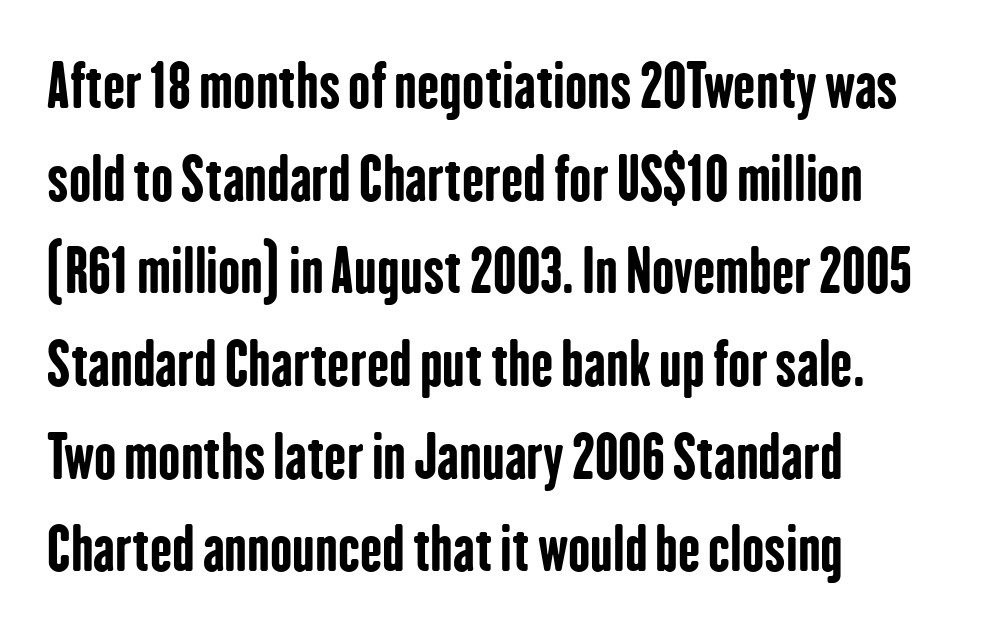
Q: Is the text bold? A: Yes.
Q: Is the text italic (slanted)? A: No, it is upright.
Q: Is the typeface a serif or a sans-serif typeface? A: Sans-serif.
Q: Is the text underlined? A: No.
Q: How is the paragraph aligned? A: Left-aligned.
Q: Is the spacing between letters normal or unusually wide? A: Normal.
Q: Is the spacing between lines tight, normal or loose? A: Normal.
Q: Width (condensed, normal, or wide)? A: Condensed.
Q: Stroke contrast? A: Low.
Q: x-height? A: Medium.
Q: Monospaced? A: No.
